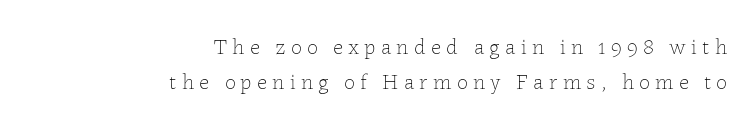
The image shows 22 px text type, upright; set right-aligned, normal line spacing (1.57x), unusually wide letter spacing (+0.24 em), not underlined.
